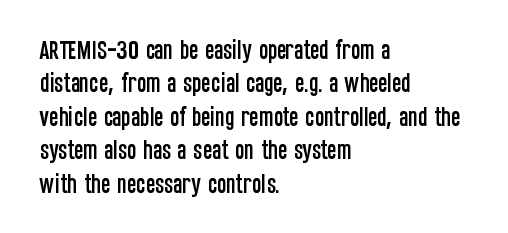
Q: Is the text italic (slanted)? A: No, it is upright.
Q: Is the text underlined? A: No.
Q: How is the paragraph aligned? A: Left-aligned.
Q: Is the spacing between letters normal or unusually wide? A: Normal.
Q: Is the spacing between lines tight, normal or loose? A: Normal.
